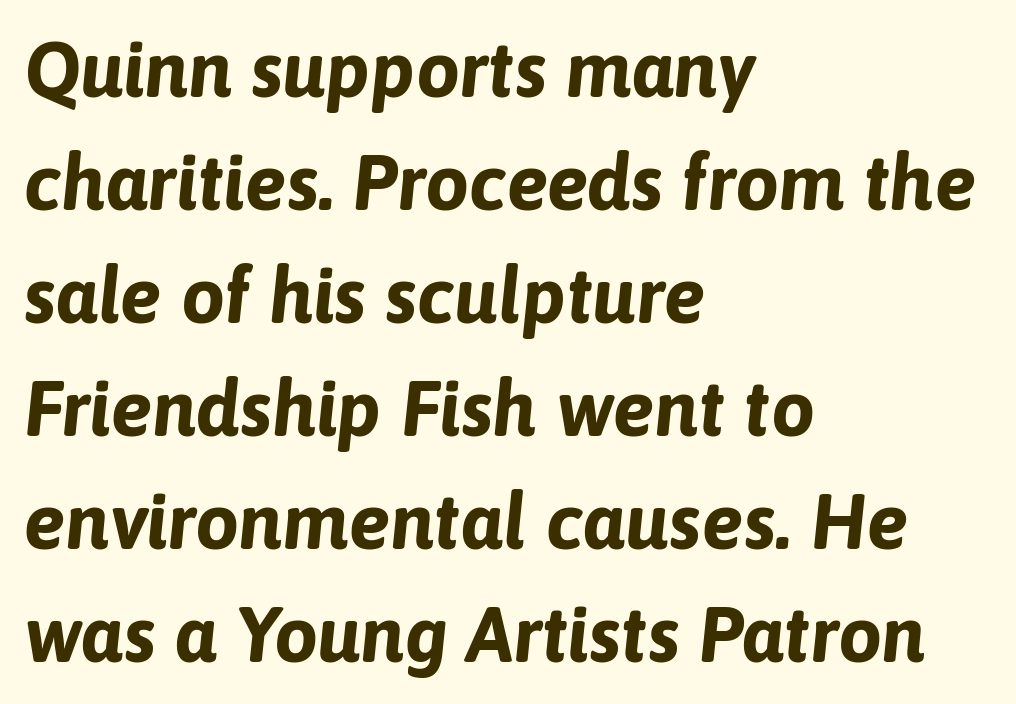
Q: Is the text bold? A: Yes.
Q: Is the text italic (slanted)? A: Yes, it leans right by about 6 degrees.
Q: Is the text underlined? A: No.
Q: How is the paragraph aligned? A: Left-aligned.
Q: Is the spacing between letters normal or unusually wide? A: Normal.
Q: Is the spacing between lines tight, normal or loose? A: Normal.
Q: Width (condensed, normal, or wide)? A: Normal.
Q: Stroke contrast? A: Low.
Q: x-height? A: Medium.
Q: Monospaced? A: No.
